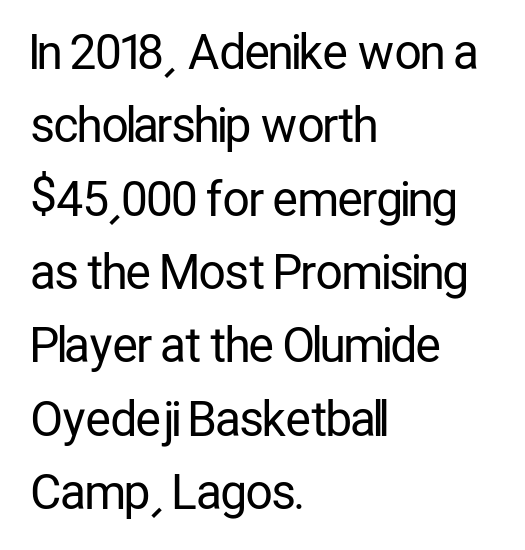
The image shows 47 px regular-weight, condensed sans-serif type, upright; set left-aligned, normal line spacing (1.56x), normal letter spacing, not underlined; low stroke contrast and a medium x-height.
